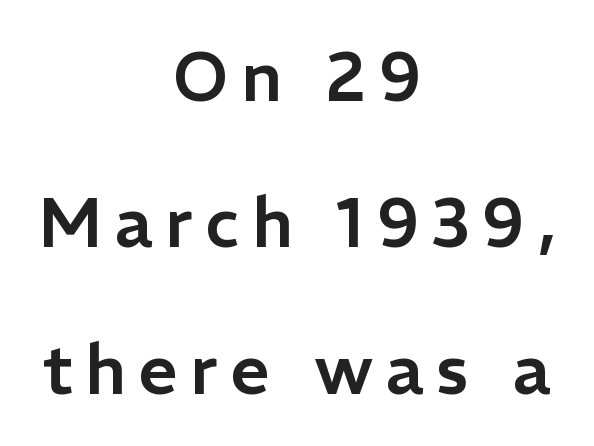
{"serif": "no", "italic": "no", "width": "normal", "stroke_contrast": "low", "x_height": "medium", "monospaced": "no", "underline": "no", "align": "center", "line_spacing": "loose", "line_spacing_ratio": 2.12, "glyph_px": 69}
